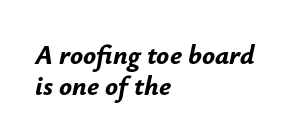
Inter-character spacing is left at the font's built-in metrics. Visually the block forms a straight wall on the left and a jagged coastline on the right. The strokes are fattened all the way to bold. It's the slanting kind of type. The glyphs are unaccompanied by any horizontal stroke below them.
